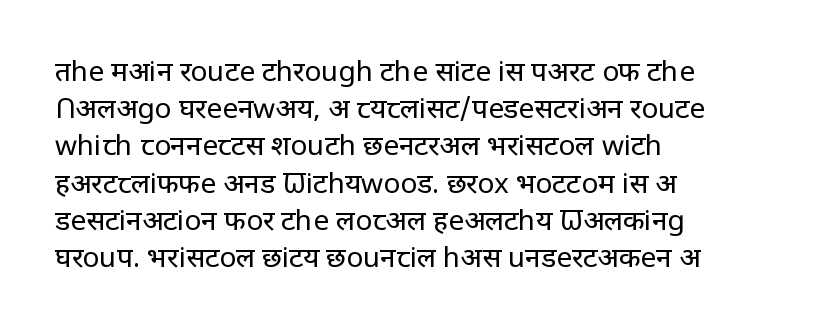
{"serif": "no", "italic": "no", "bold": "no", "weight": "regular", "width": "normal", "stroke_contrast": "low", "x_height": "large", "monospaced": "no", "underline": "no", "align": "left", "line_spacing": "normal", "line_spacing_ratio": 1.33, "letter_spacing": "normal", "letter_spacing_em": 0.0, "glyph_px": 28}
